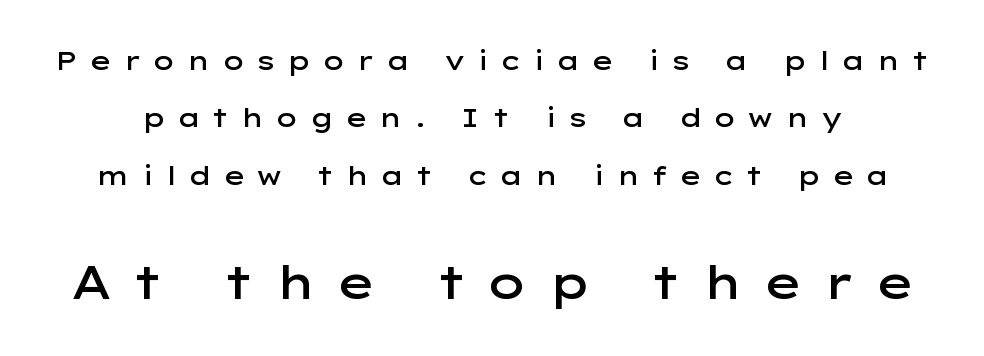
{"serif": "no", "italic": "no", "bold": "semi", "weight": "semibold", "width": "wide", "stroke_contrast": "low", "x_height": "medium", "monospaced": "no", "underline": "no", "line_spacing": "loose", "line_spacing_ratio": 2.21, "letter_spacing": "wide", "letter_spacing_em": 0.42, "larger_block": "second", "size_ratio": 1.77, "glyph_px": 46}
